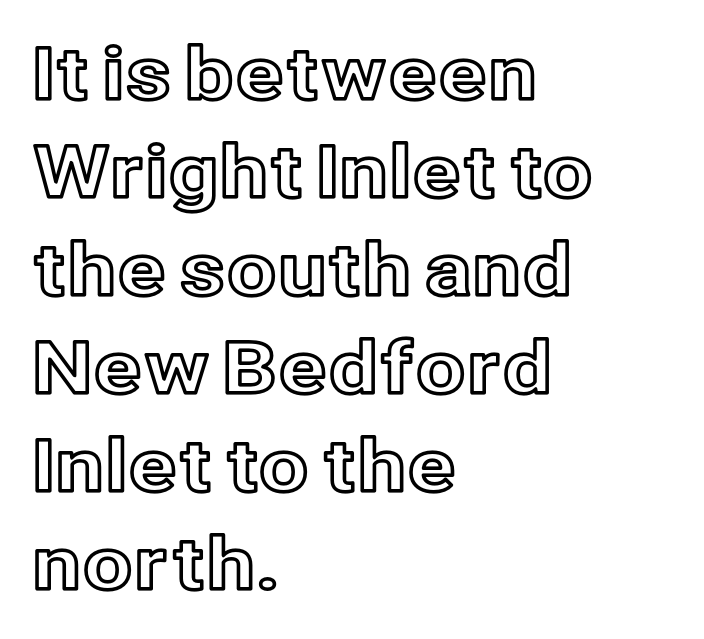
{"italic": "no", "width": "normal", "x_height": "medium", "monospaced": "no", "underline": "no", "align": "left", "line_spacing": "normal", "line_spacing_ratio": 1.36, "letter_spacing": "normal", "letter_spacing_em": 0.0, "glyph_px": 72}
